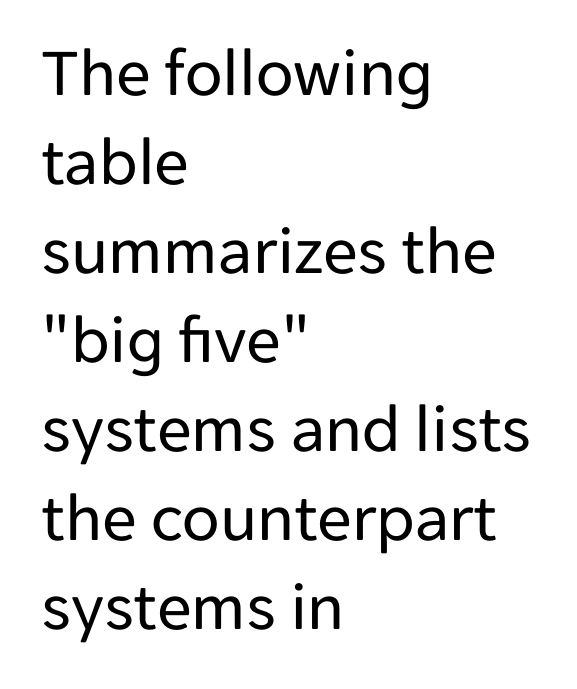
The image shows 69 px regular-weight sans-serif type, upright; set left-aligned, normal line spacing (1.29x), normal letter spacing, not underlined; low stroke contrast and a medium x-height.
